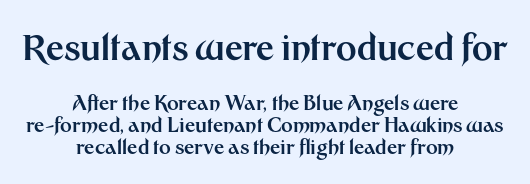
This sample is center-justified, so both line endings float freely. Does extra space separate the letters? No, they use regular spacing. Character widths vary here, with narrow letters taking less room than wide ones. The space directly below the letters is spotless. The type sits square on the baseline with zero lean.
